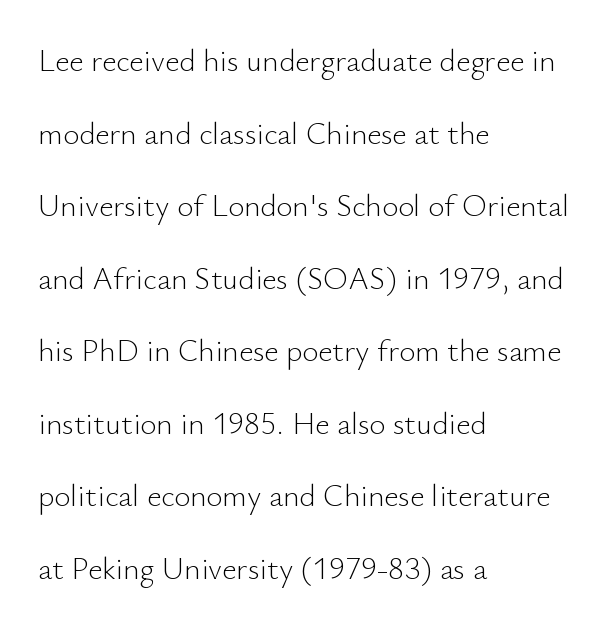
The image shows 31 px light sans-serif type, upright; set left-aligned, loose line spacing (2.34x), normal letter spacing, not underlined; low stroke contrast and a small x-height.
